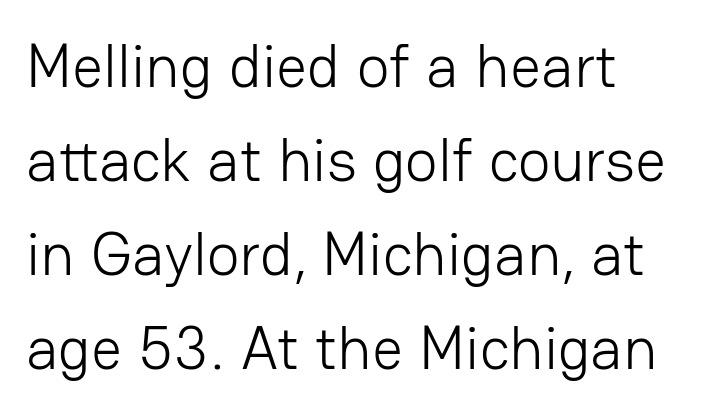
{"serif": "no", "italic": "no", "bold": "no", "weight": "light", "width": "normal", "stroke_contrast": "low", "x_height": "medium", "monospaced": "no", "underline": "no", "align": "left", "line_spacing": "normal", "line_spacing_ratio": 1.54, "letter_spacing": "normal", "letter_spacing_em": 0.0, "glyph_px": 61}
